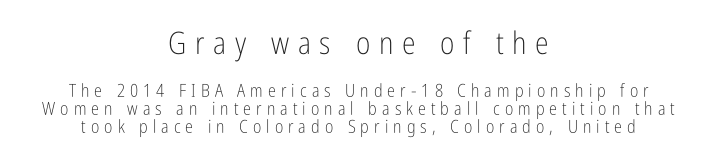
Rule under the text: the space is simply empty. The designer dialed line spacing down below the default. The passage shown is typeset with a sans-serif family. Caption: upper text group enlarged, lower text group reduced. Summary of weight: not heavy and not bold. This rendering widens character spacing well past its baseline value.
